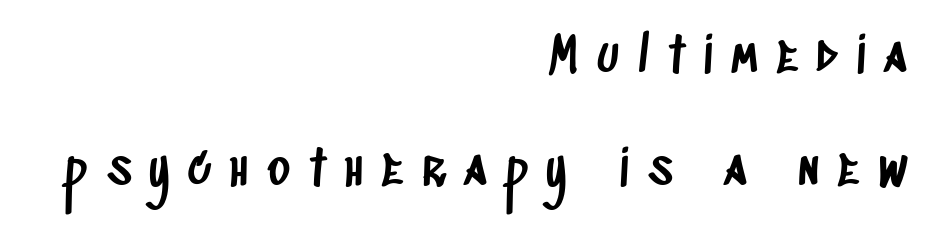
The image shows 48 px condensed sans-serif type; set right-aligned, loose line spacing (2.36x), unusually wide letter spacing (+0.38 em), not underlined; low stroke contrast and a large x-height.
